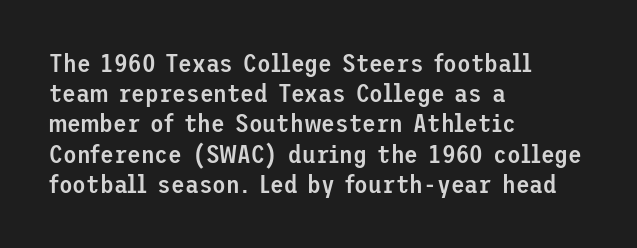
{"italic": "no", "bold": "semi", "underline": "no", "align": "left", "line_spacing_ratio": 1.21, "letter_spacing": "normal", "letter_spacing_em": 0.0, "glyph_px": 25}
